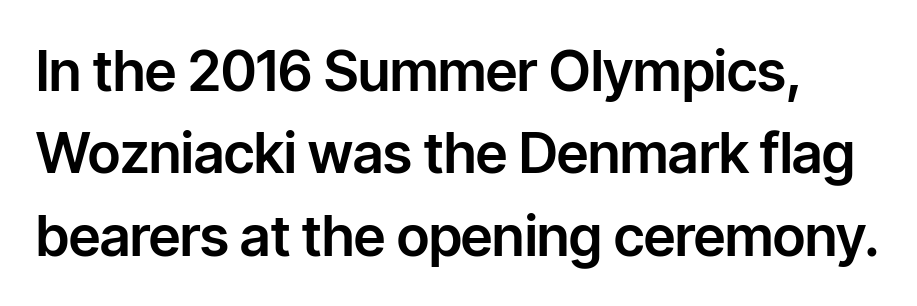
The gap between lines stays unmarked. The letters carry no serifs — their stems end cleanly without finishing strokes. Nope, not italic — everything's standing straight. Is this a fixed-width face? No — the glyphs have proportional, varying widths.
